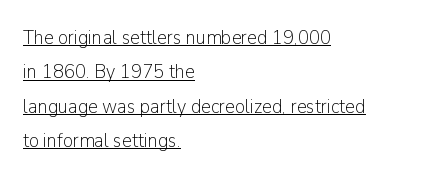
Q: Is the text bold? A: No.
Q: Is the text italic (slanted)? A: No, it is upright.
Q: Is the text underlined? A: Yes.
Q: How is the paragraph aligned? A: Left-aligned.
Q: Is the spacing between letters normal or unusually wide? A: Normal.
